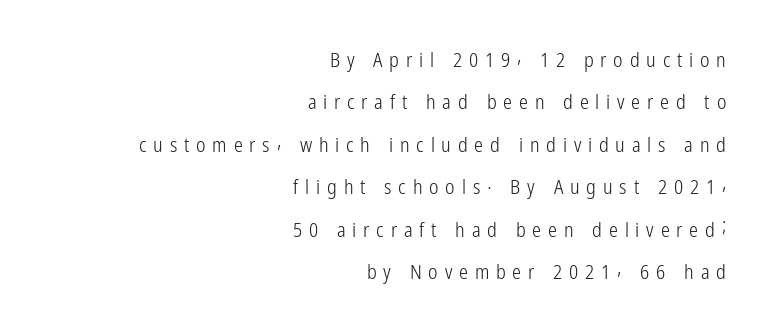
Students, observe: this is what heavily led, spacious text looks like. The baseline area is clear. Visually the block forms a straight wall on the right and a jagged coastline on the left. The weight would be labelled regular, book, light, or lighter still. Characters remain perfectly vertical along every line.
